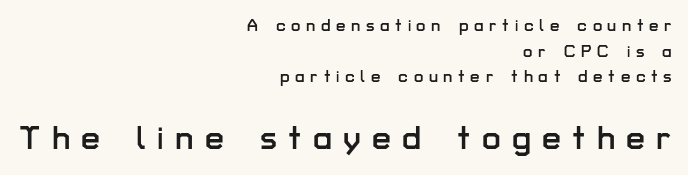
The image shows 34 px sans-serif type, upright; set right-aligned, normal line spacing (1.51x), unusually wide letter spacing (+0.33 em), not underlined; the second (bottom) block is 2.0x larger; low stroke contrast and a medium x-height.
